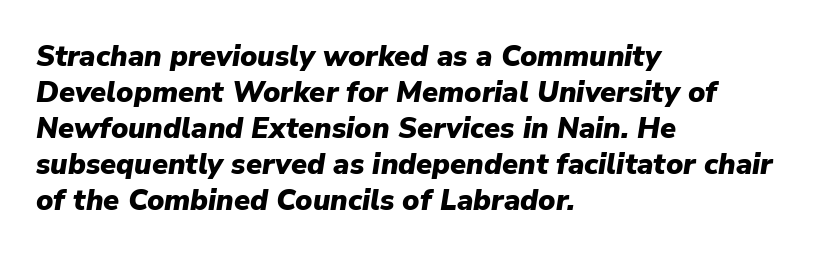
The image shows 29 px heavy type, italic (leaning right); set left-aligned, line spacing 1.24x, normal letter spacing, not underlined; low stroke contrast and a medium x-height.
